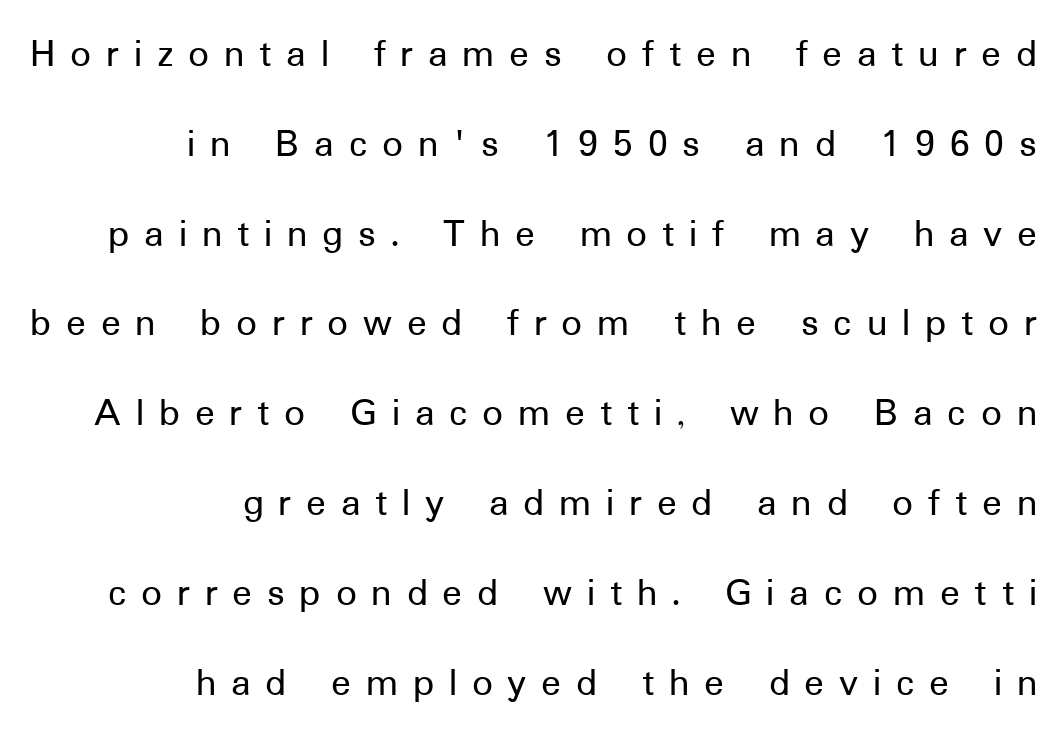
{"serif": "no", "italic": "no", "width": "normal", "stroke_contrast": "low", "x_height": "medium", "monospaced": "no", "underline": "no", "align": "right", "line_spacing": "loose", "line_spacing_ratio": 2.19, "letter_spacing": "wide", "letter_spacing_em": 0.36, "glyph_px": 41}
